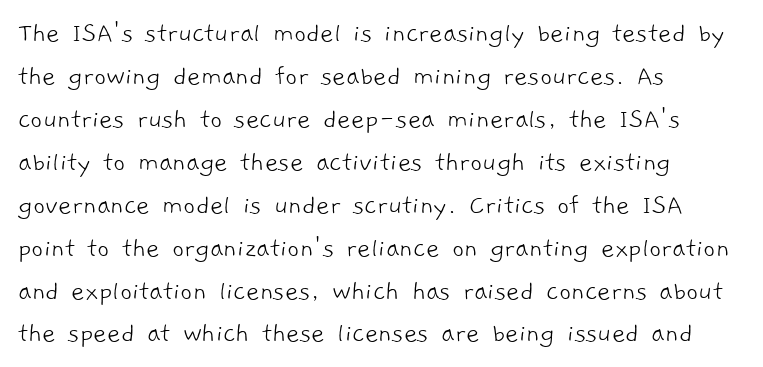
Q: Is the text bold? A: No.
Q: Is the typeface a serif or a sans-serif typeface? A: Sans-serif.
Q: Is the text underlined? A: No.
Q: How is the paragraph aligned? A: Left-aligned.
Q: Is the spacing between letters normal or unusually wide? A: Normal.
Q: Is the spacing between lines tight, normal or loose? A: Normal.
Q: Width (condensed, normal, or wide)? A: Normal.
Q: Stroke contrast? A: Low.
Q: x-height? A: Medium.
Q: Monospaced? A: No.
